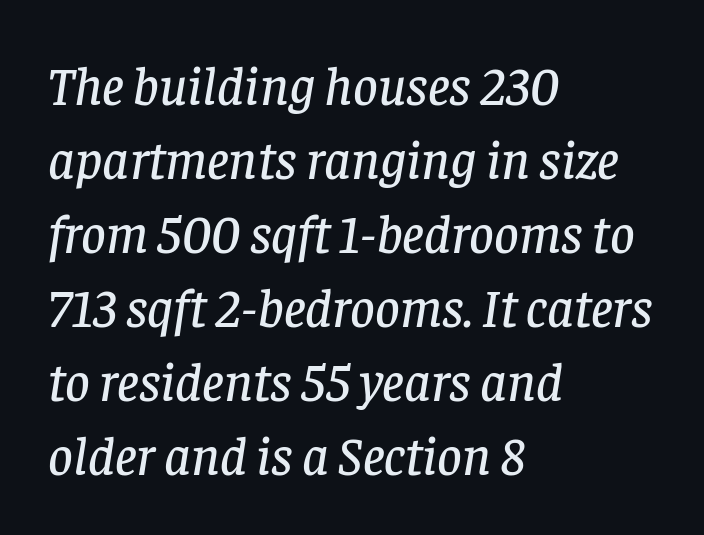
Q: Is the text italic (slanted)? A: Yes, it leans right by about 8 degrees.
Q: Is the typeface a serif or a sans-serif typeface? A: Serif.
Q: Is the text underlined? A: No.
Q: How is the paragraph aligned? A: Left-aligned.
Q: Is the spacing between letters normal or unusually wide? A: Normal.
Q: Is the spacing between lines tight, normal or loose? A: Normal.
Q: Width (condensed, normal, or wide)? A: Normal.
Q: Stroke contrast? A: Low.
Q: x-height? A: Large.
Q: Monospaced? A: No.
